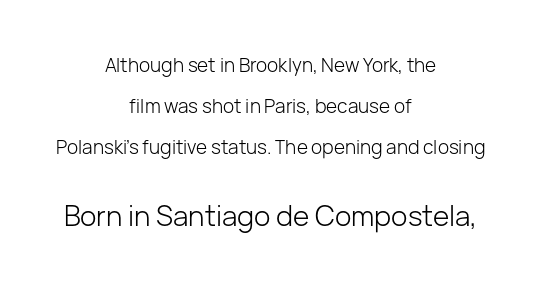
Q: Is the text bold? A: No.
Q: Is the text italic (slanted)? A: No, it is upright.
Q: Is the typeface a serif or a sans-serif typeface? A: Sans-serif.
Q: Is the text underlined? A: No.
Q: How is the paragraph aligned? A: Centered.
Q: Is the spacing between letters normal or unusually wide? A: Normal.
Q: Is the spacing between lines tight, normal or loose? A: Loose.
Q: Which block of text is set in a larger size, the first (top) or the second (bottom)? A: The second (bottom) one.
Q: Width (condensed, normal, or wide)? A: Normal.
Q: Stroke contrast? A: Low.
Q: x-height? A: Medium.
Q: Monospaced? A: No.
